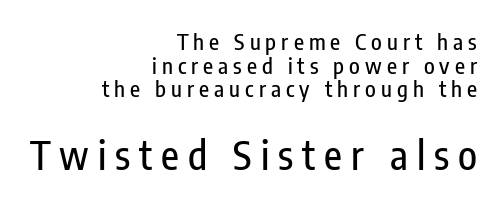
The image shows 39 px condensed sans-serif type, upright; set right-aligned, tight line spacing (1.07x), unusually wide letter spacing (+0.23 em), not underlined; the second (bottom) block is 1.77x larger; low stroke contrast and a medium x-height.
